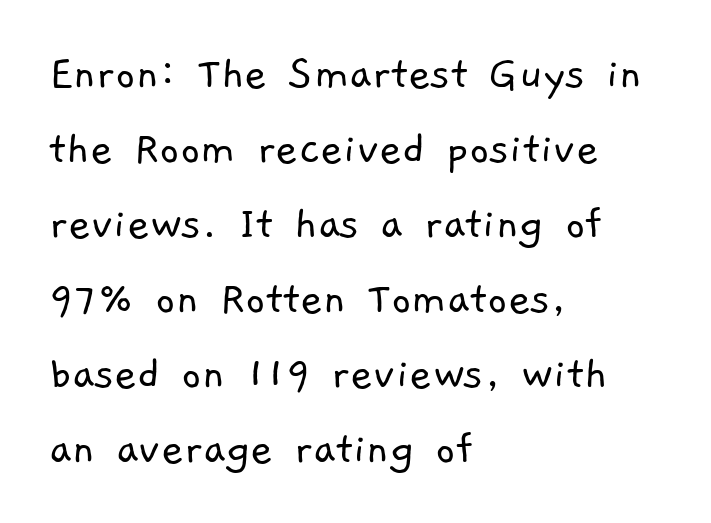
{"serif": "no", "bold": "no", "weight": "light", "width": "normal", "stroke_contrast": "low", "x_height": "medium", "monospaced": "no", "underline": "no", "align": "left", "line_spacing": "normal", "line_spacing_ratio": 1.53, "letter_spacing": "normal", "letter_spacing_em": 0.0, "glyph_px": 49}
